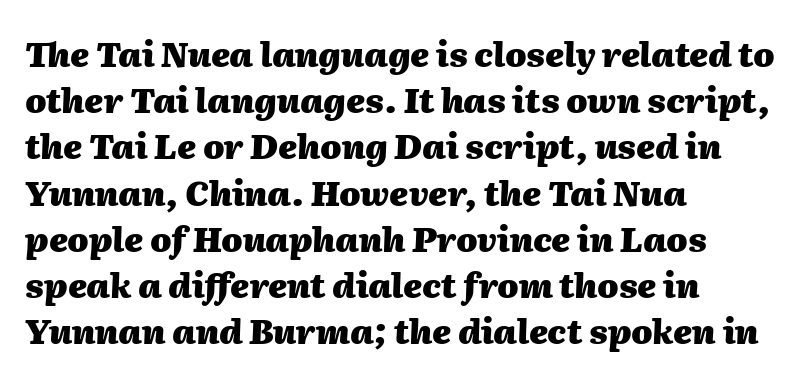
{"italic": "yes", "lean": "right", "slant_degrees": 2, "bold": "yes", "weight": "heavy", "width": "normal", "stroke_contrast": "medium", "x_height": "medium", "monospaced": "no", "underline": "no", "align": "left", "line_spacing": "normal", "line_spacing_ratio": 1.36, "letter_spacing": "normal", "letter_spacing_em": 0.0, "glyph_px": 34}
